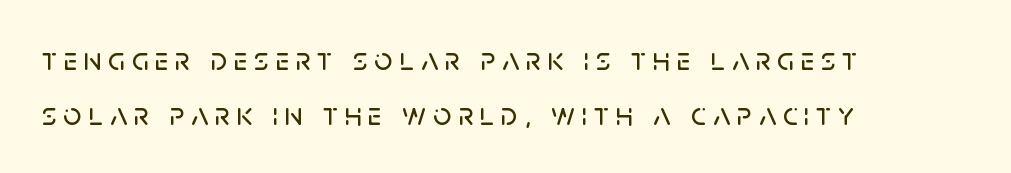
Unlike a traditional serif, this face leaves its strokes unadorned. These lines are rendered in a variable-pitch font. Characters follow at a spacing far wider than the type designer built in. Vertical strokes here are truly vertical.
